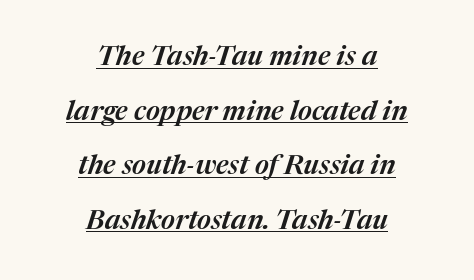
{"italic": "yes", "lean": "right", "slant_degrees": 17, "underline": "yes", "align": "center", "line_spacing": "loose", "line_spacing_ratio": 2.02, "letter_spacing": "normal", "letter_spacing_em": 0.0, "glyph_px": 27}
